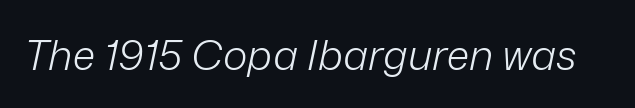
{"italic": "yes", "lean": "right", "slant_degrees": 12, "bold": "no", "weight": "light", "width": "normal", "stroke_contrast": "low", "x_height": "medium", "monospaced": "no", "underline": "no", "letter_spacing": "normal", "letter_spacing_em": 0.0, "glyph_px": 42}
